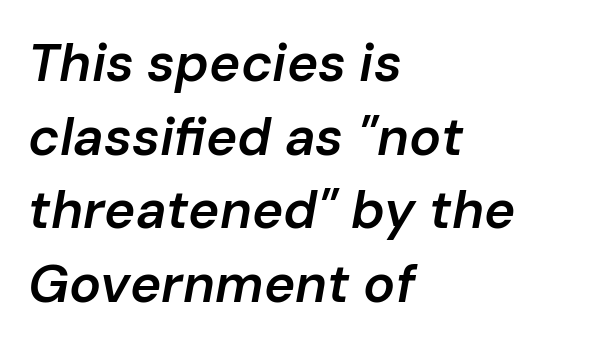
The image shows 53 px semibold type, italic (leaning right); set left-aligned, normal line spacing (1.39x), normal letter spacing, not underlined; low stroke contrast and a medium x-height.
